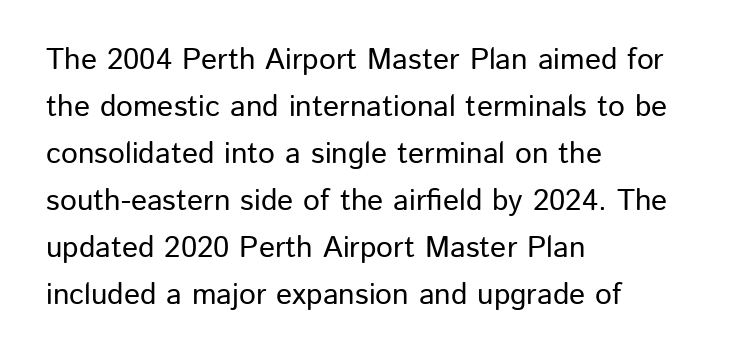
Vertical strokes here are truly vertical. The letters carry no serifs — their stems end cleanly without finishing strokes. Note the varied advance widths — an 'i' is clearly narrower than an 'm'. Is there much room between lines? A standard amount, neither cramped nor airy. The passage shown is not underscored anywhere.
